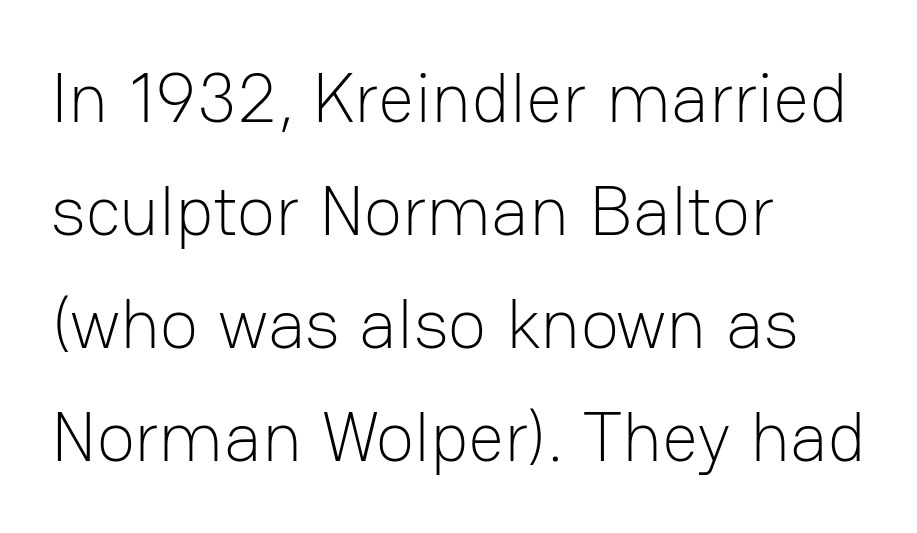
The image shows 71 px light sans-serif type, upright; set left-aligned, normal line spacing (1.59x), normal letter spacing, not underlined; low stroke contrast and a medium x-height.
